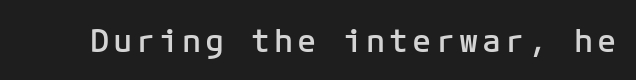
{"serif": "no", "italic": "no", "bold": "semi", "weight": "semibold", "width": "normal", "stroke_contrast": "low", "x_height": "medium", "monospaced": "yes", "underline": "no", "glyph_px": 32}
